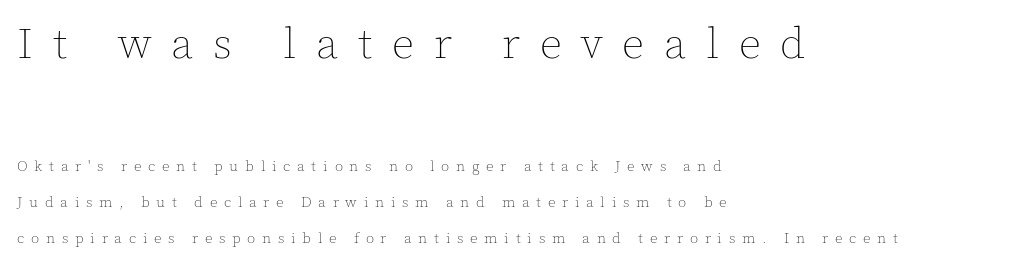
Character widths vary here, with narrow letters taking less room than wide ones. Letters have the restrained weight of plain body copy at most. Designer's note — italics off, roman on. Loosely led — the rows are spread out. Compared with a centered layout, this one pins lines to the left instead. Lines of text with bare space underneath.
